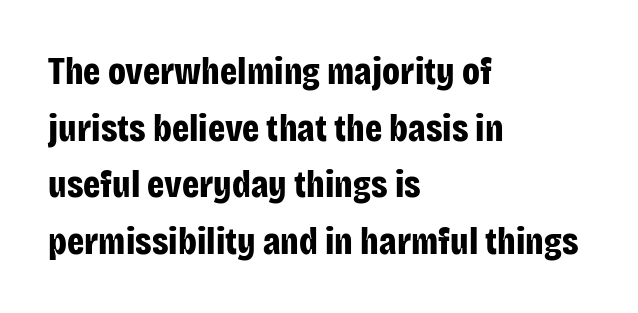
The image shows 38 px bold, condensed sans-serif type, upright; set left-aligned, normal line spacing (1.49x), normal letter spacing, not underlined; low stroke contrast and a large x-height.
